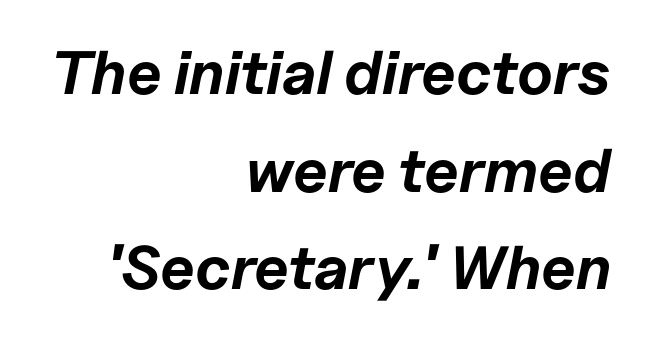
Stroke thickness is high; the sample reads as a true bold. A typesetter would call this leading conventional body-copy spacing. These lines keep a tight, regular rhythm from letter to letter. The ragged edge is on the left, which tells us the setting is flush right. Note the varied advance widths — an 'i' is clearly narrower than an 'm'.
